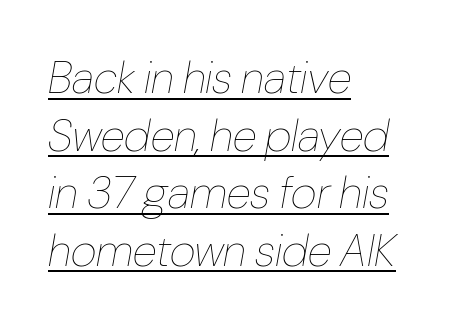
{"italic": "yes", "lean": "right", "slant_degrees": 10, "bold": "no", "weight": "thin", "width": "condensed", "stroke_contrast": "low", "x_height": "medium", "monospaced": "no", "underline": "yes", "align": "left", "line_spacing": "normal", "line_spacing_ratio": 1.28, "letter_spacing": "normal", "letter_spacing_em": 0.0, "glyph_px": 45}
